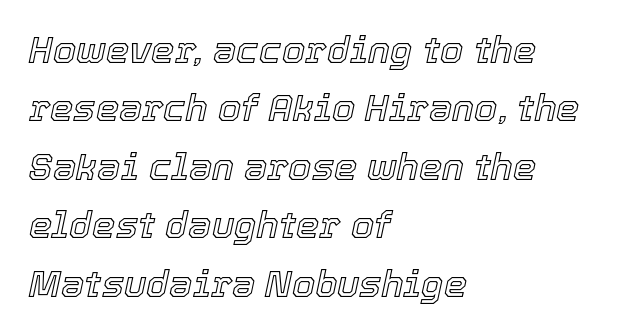
{"italic": "yes", "lean": "right", "slant_degrees": 12, "width": "normal", "x_height": "medium", "monospaced": "no", "underline": "no", "align": "left", "line_spacing": "normal", "line_spacing_ratio": 1.58, "letter_spacing": "normal", "letter_spacing_em": 0.0, "glyph_px": 37}
